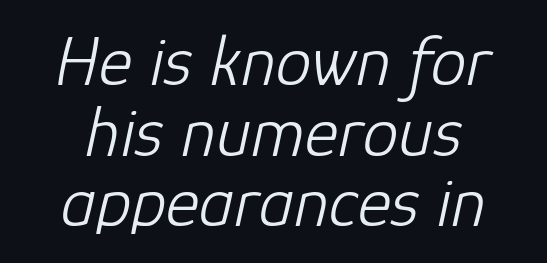
The glyphs look as if they've been sheared to an angle. The passage shown stacks its lines with hardly any gap. The type is set solid horizontally, with unmodified tracking. This is not heavy type; no bold has been used.
